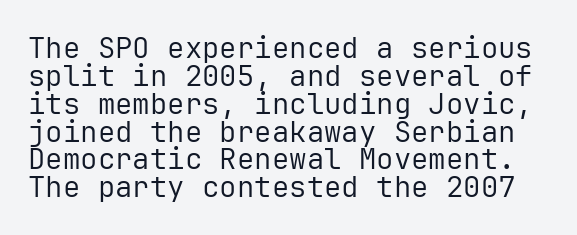
Check the space under the baseline: it is left empty. Regarding leading, the lines here are crowded together. Is this a sans? Yes — the strokes have no serifs. The line texture is even and compact thanks to regular tracking. Is this a heavy cut? Hardly; it is regular or lighter.
